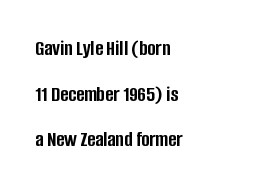
Left-aligned paragraph, ragged on the right. Words float on clear page, feet unadorned. Stroke thickness is high; the sample reads as a true bold. Upright lettering throughout.
